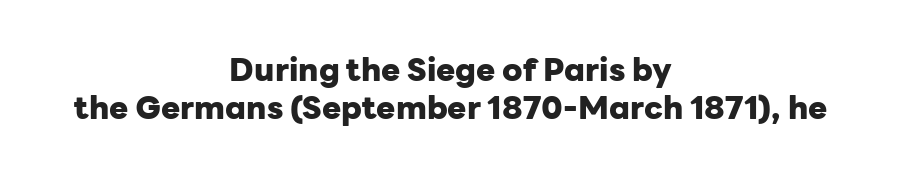
Q: Is the text bold? A: Yes.
Q: Is the text italic (slanted)? A: No, it is upright.
Q: Is the typeface a serif or a sans-serif typeface? A: Sans-serif.
Q: Is the text underlined? A: No.
Q: How is the paragraph aligned? A: Centered.
Q: Is the spacing between letters normal or unusually wide? A: Normal.
Q: Width (condensed, normal, or wide)? A: Normal.
Q: Stroke contrast? A: Low.
Q: x-height? A: Medium.
Q: Monospaced? A: No.
